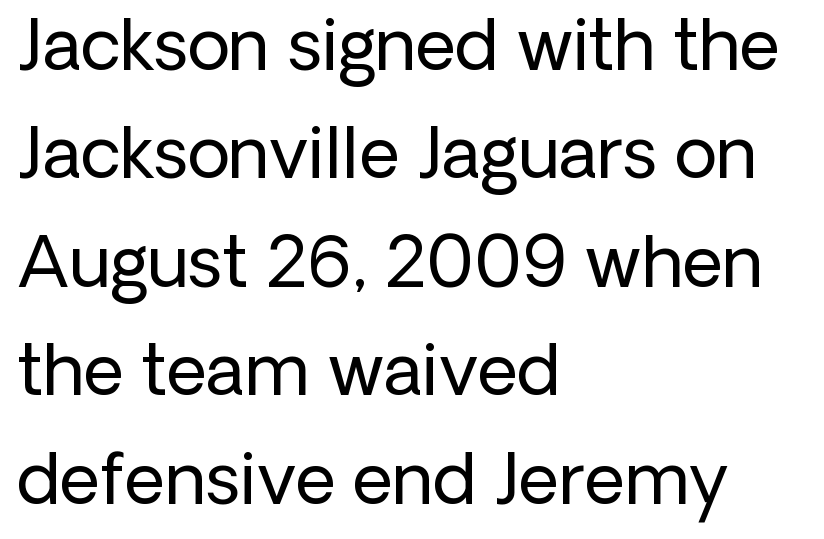
{"serif": "no", "italic": "no", "bold": "no", "weight": "regular", "width": "normal", "stroke_contrast": "low", "x_height": "medium", "monospaced": "no", "underline": "no", "align": "left", "line_spacing": "normal", "line_spacing_ratio": 1.55, "letter_spacing": "normal", "letter_spacing_em": 0.0, "glyph_px": 70}
